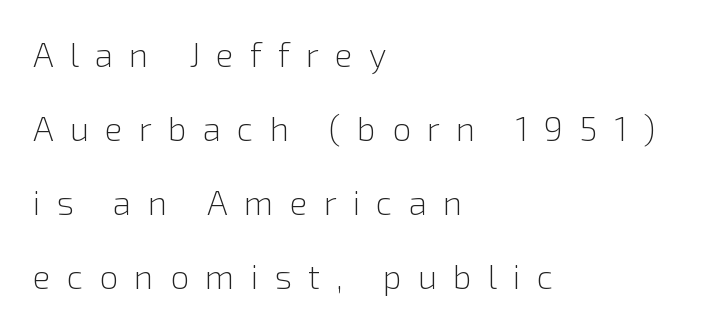
Q: Is the text bold? A: No.
Q: Is the text italic (slanted)? A: No, it is upright.
Q: Is the typeface a serif or a sans-serif typeface? A: Sans-serif.
Q: Is the text underlined? A: No.
Q: How is the paragraph aligned? A: Left-aligned.
Q: Is the spacing between letters normal or unusually wide? A: Unusually wide.
Q: Is the spacing between lines tight, normal or loose? A: Loose.
Q: Width (condensed, normal, or wide)? A: Normal.
Q: x-height? A: Medium.
Q: Monospaced? A: No.
